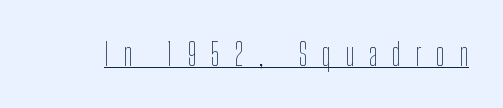
{"italic": "no", "bold": "no", "weight": "thin", "width": "condensed", "stroke_contrast": "low", "x_height": "medium", "monospaced": "no", "underline": "yes", "letter_spacing": "wide", "letter_spacing_em": 0.47, "glyph_px": 31}
